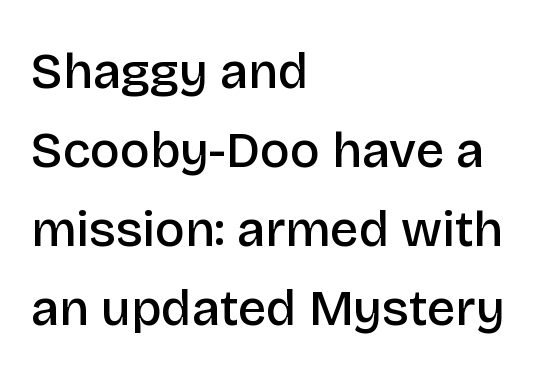
The image shows 50 px semibold sans-serif type, upright; set left-aligned, normal line spacing (1.58x), normal letter spacing, not underlined; low stroke contrast and a large x-height.
